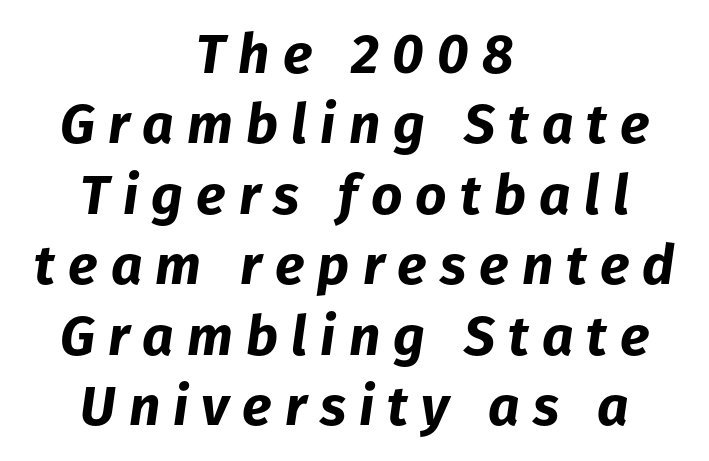
Slanted lettering throughout. What stands out about the letter spacing? Its width — letters are far apart. Interline gaps are of average width in this sample. These lines stack symmetrically, like a column narrowing and widening about its center. The area under the type is left untouched. Do the characters align in a grid? No, the font is proportional.
